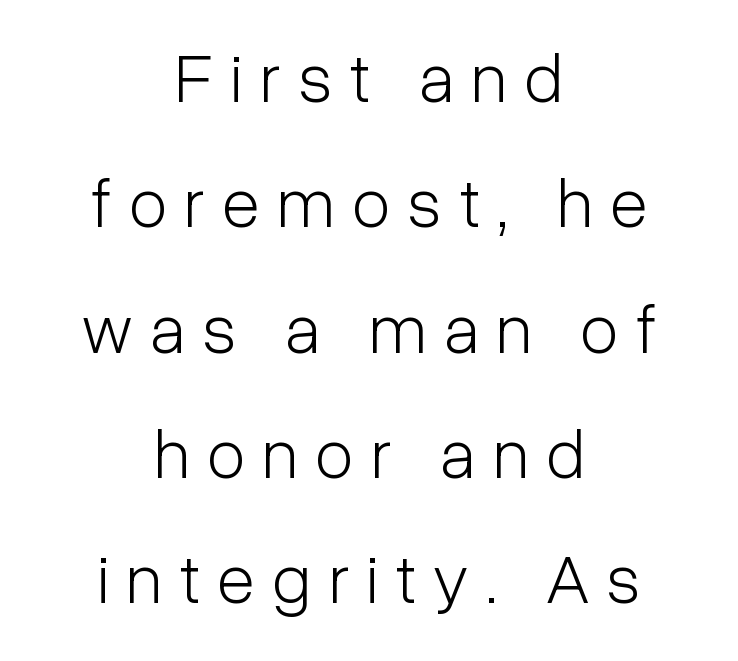
{"serif": "no", "italic": "no", "bold": "no", "weight": "light", "width": "condensed", "stroke_contrast": "low", "x_height": "medium", "monospaced": "no", "underline": "no", "align": "center", "line_spacing_ratio": 1.79, "letter_spacing": "wide", "letter_spacing_em": 0.25, "glyph_px": 70}
